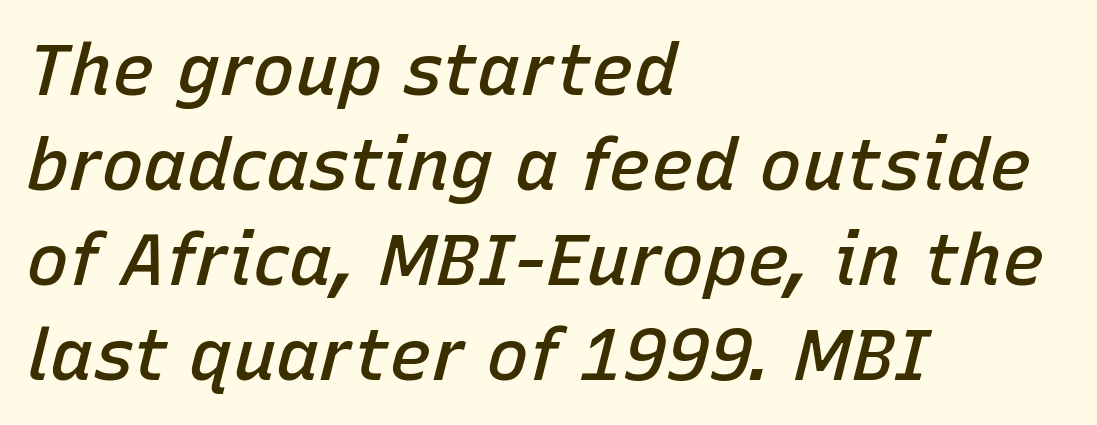
The image shows 72 px semibold type, italic (leaning right); set left-aligned, normal line spacing (1.32x), normal letter spacing, not underlined; low stroke contrast and a medium x-height.
